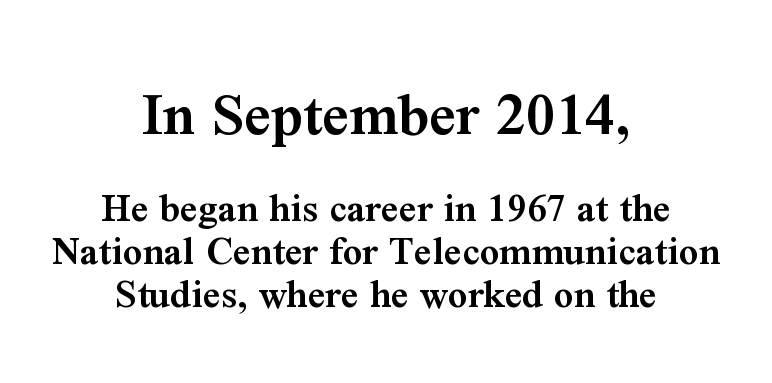
The whitespace from short lines is split evenly between both sides. Stroke terminals: seriffed. Words appear dense and cohesive because spacing is normal. I'd describe the lettering as semibold — firm but not a full bold. The letters advance in unequal steps, a hallmark of proportional type.
